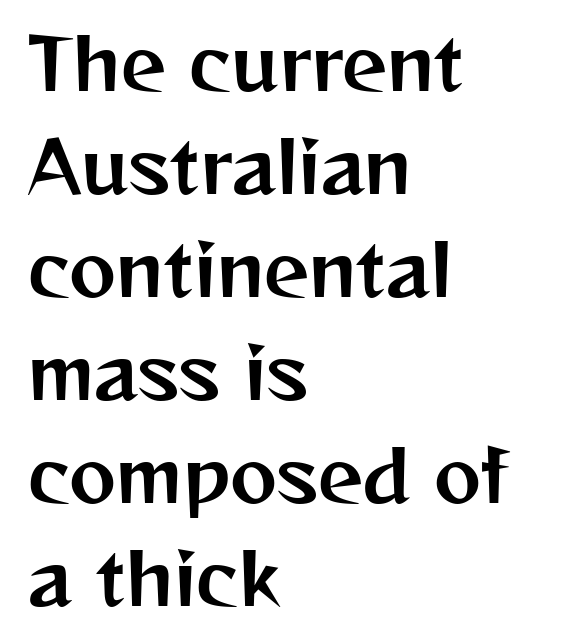
{"serif": "no", "italic": "no", "width": "normal", "stroke_contrast": "medium", "x_height": "medium", "monospaced": "no", "underline": "no", "align": "left", "line_spacing": "normal", "line_spacing_ratio": 1.45, "letter_spacing": "normal", "letter_spacing_em": 0.0, "glyph_px": 71}
